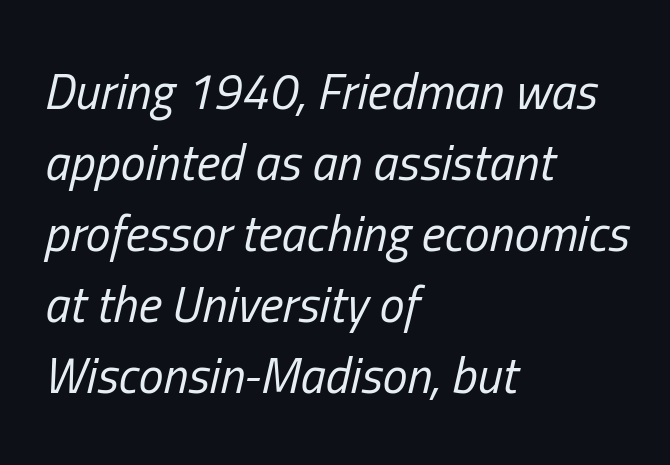
The image shows 50 px regular-weight, condensed type, italic (leaning right); set left-aligned, normal line spacing (1.42x), normal letter spacing, not underlined; low stroke contrast and a medium x-height.
